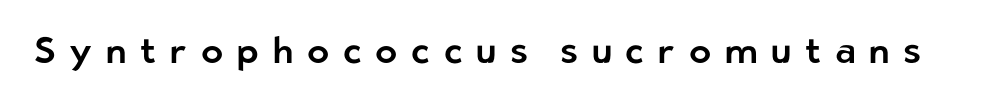
{"serif": "no", "italic": "no", "width": "normal", "stroke_contrast": "low", "x_height": "medium", "monospaced": "no", "underline": "no", "letter_spacing": "wide", "letter_spacing_em": 0.38, "glyph_px": 36}
